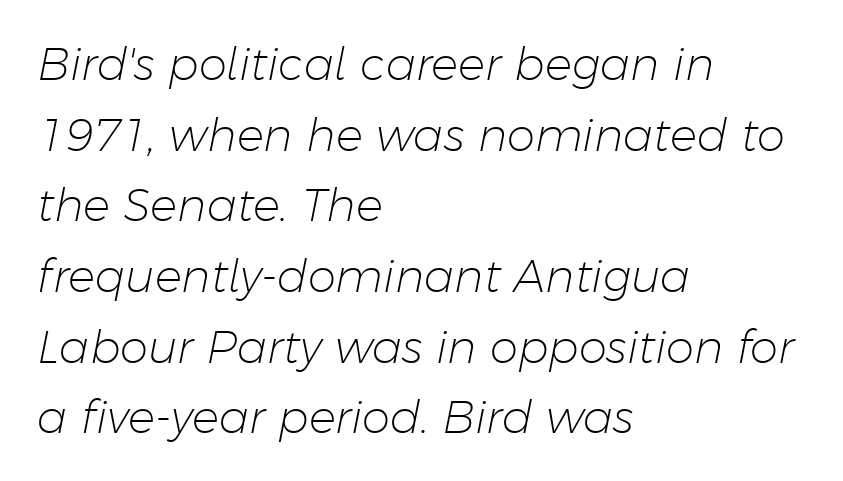
Spacing verdict: proportional, widths tailored to each character. If you measured baseline to baseline, you'd find a middling distance. No extra tracking has been applied to these lines. Stems and bowls with no extra thickness — not bold. The lines in this sample share a left origin and differ only in where they stop.
